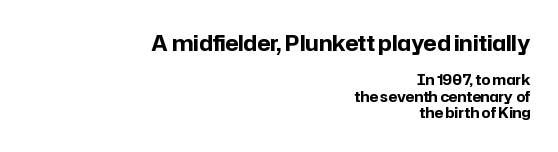
{"italic": "no", "bold": "yes", "underline": "no", "align": "right", "line_spacing_ratio": 1.17, "letter_spacing": "normal", "letter_spacing_em": 0.0, "larger_block": "first", "size_ratio": 1.5, "glyph_px": 21}
